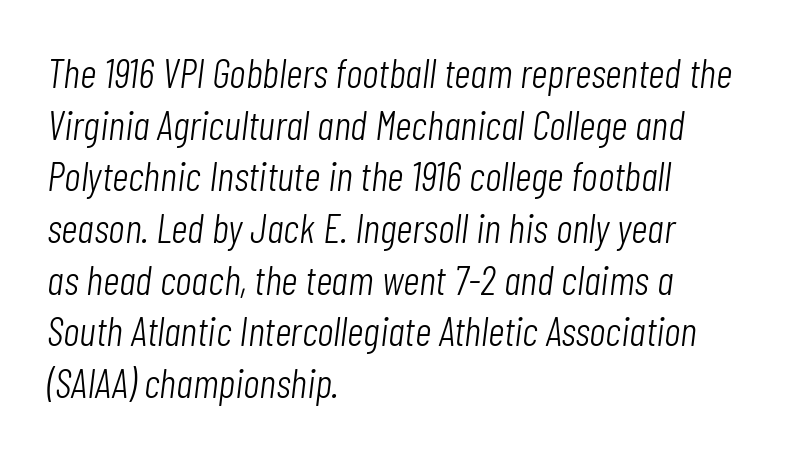
Summary of vertical rhythm: regular, with standard interline spacing. The type is set solid horizontally, with unmodified tracking. Every character sits at an angle, as italics do. Weight class: somewhere from thin through regular. Plain, unruled lines of type. The rendering anchors every line to the left-hand side.
